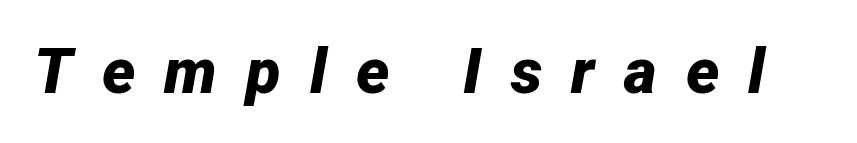
Character widths vary here, with narrow letters taking less room than wide ones. The space directly below the letters is spotless. Emphasis-style slanted type is in use. The horizontal fit of the characters is loose and conspicuously gappy.
